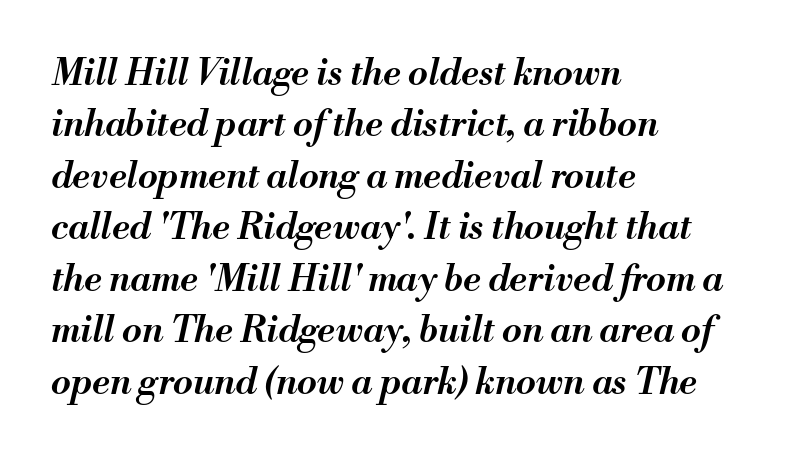
Leading: standard. Decoration check: the copy has no underline. The typography opts for an oblique posture over an upright one. Casual observation: everything's shoved over to the left. The tracking reads as untouched default to a designer's eye. Is this a fixed-width face? No — the glyphs have proportional, varying widths.
